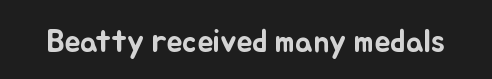
Q: Is the text italic (slanted)? A: No, it is upright.
Q: Is the text underlined? A: No.
Q: Is the spacing between letters normal or unusually wide? A: Normal.
Q: Width (condensed, normal, or wide)? A: Normal.
Q: Stroke contrast? A: Low.
Q: x-height? A: Small.
Q: Monospaced? A: No.
